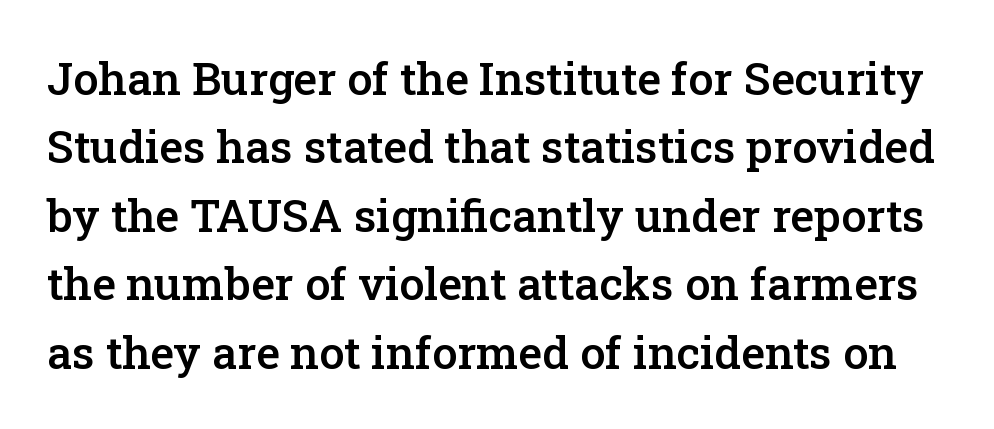
Reading down the column, the eye jumps a familiar distance to each next line. The passage shown is typed in a proportional face where columns would drift. A roman cut, with each character standing at attention. Heft: intermediate — a semibold. Inter-character spacing is left at the font's built-in metrics. Rule under the text: the space is simply empty.
